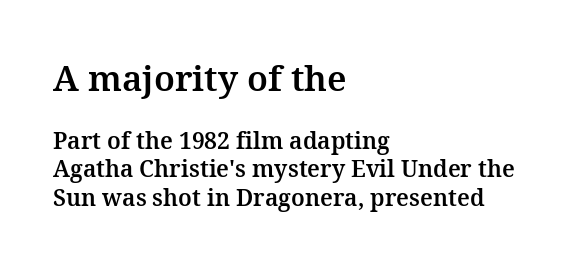
The image shows 35 px serif type, upright; set left-aligned, line spacing 1.23x, normal letter spacing, not underlined; the first (top) block is 1.52x larger; medium stroke contrast and a medium x-height.
